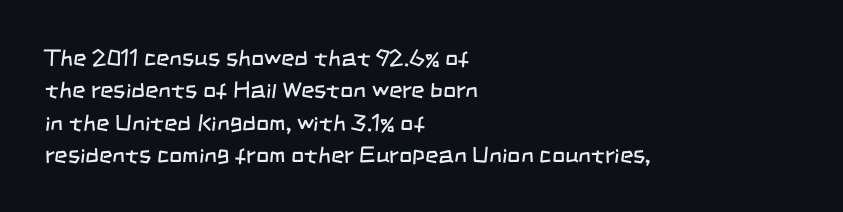
{"bold": "no", "underline": "no", "align": "left", "line_spacing": "normal", "line_spacing_ratio": 1.41, "letter_spacing": "normal", "letter_spacing_em": 0.0, "glyph_px": 23}
